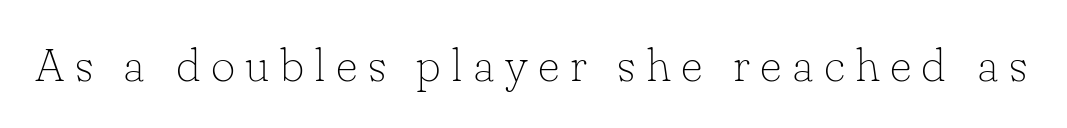
The type sits square on the baseline with zero lean. The face used here is seriffed, in the tradition of book romans. Each word looks stretched out because of the extra space between its letters. You could not count columns in this text — the font is proportionally spaced. The strokes are not fattened; the text isn't bold. Words float on clear page, feet unadorned.
